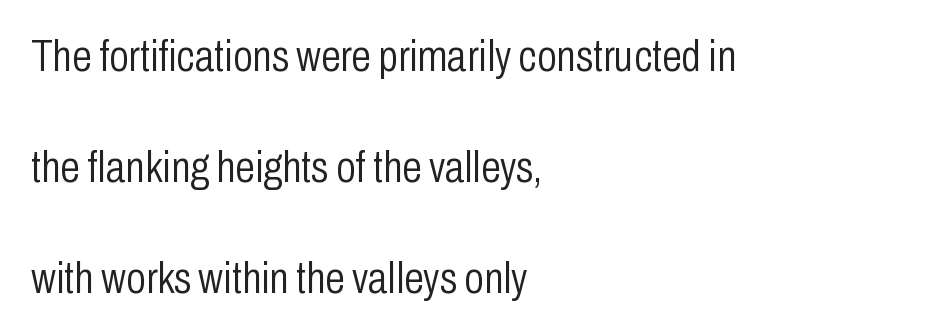
{"serif": "no", "italic": "no", "bold": "no", "weight": "light", "width": "condensed", "stroke_contrast": "low", "x_height": "medium", "monospaced": "no", "underline": "no", "align": "left", "line_spacing": "loose", "line_spacing_ratio": 2.47, "letter_spacing": "normal", "letter_spacing_em": 0.0, "glyph_px": 45}
